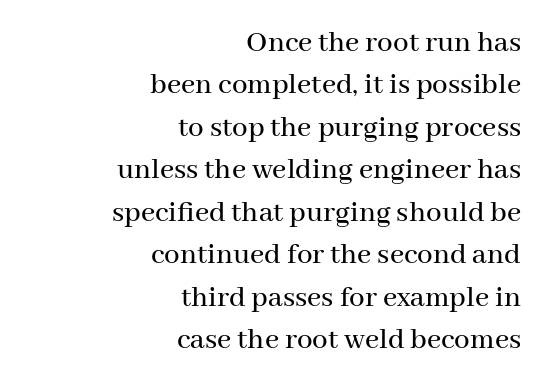
The image shows 31 px serif type, upright; set right-aligned, normal line spacing (1.37x), normal letter spacing, not underlined; medium stroke contrast and a medium x-height.
